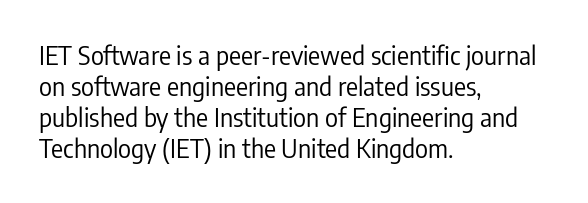
The image shows 25 px text type, upright; set left-aligned, line spacing 1.24x, normal letter spacing, not underlined.
